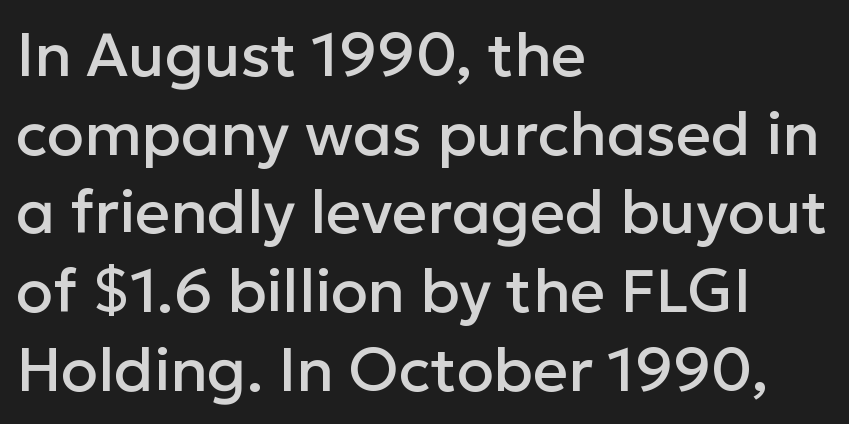
Letter spacing: default. Baseline-to-baseline distance is the conventional proportion of letter height. The lines in this sample share a left origin and differ only in where they stop. Is this a fixed-width face? No — the glyphs have proportional, varying widths. Typographically, this falls in the sans-serif category.
